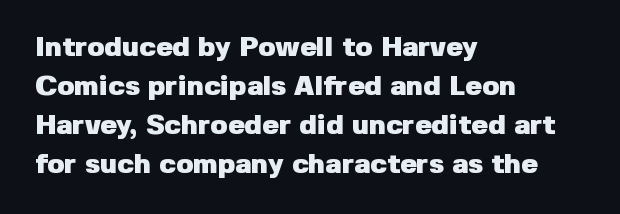
The image shows 28 px heavy sans-serif type, upright; set left-aligned, normal line spacing (1.39x), normal letter spacing, not underlined; low stroke contrast and a medium x-height.
